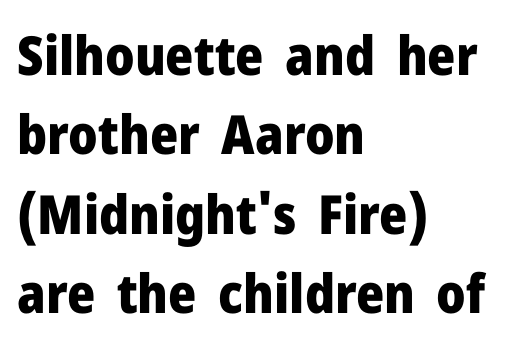
Note the varied advance widths — an 'i' is clearly narrower than an 'm'. The axis of the letterforms is exactly vertical. Just letters on the line, the space beneath them empty. Compared with a centered layout, this one pins lines to the left instead.
